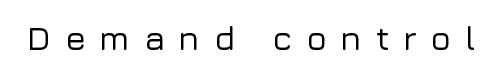
{"serif": "no", "italic": "no", "width": "normal", "stroke_contrast": "low", "x_height": "medium", "monospaced": "no", "underline": "no", "letter_spacing": "wide", "letter_spacing_em": 0.4, "glyph_px": 34}
